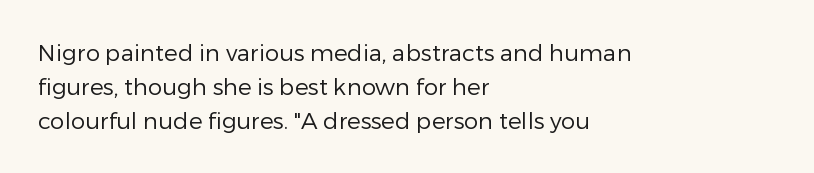
The image shows 23 px text type, upright; set left-aligned, normal line spacing (1.47x), normal letter spacing, not underlined.
